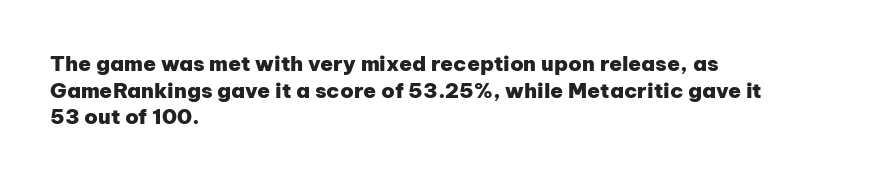
Honestly, the row spacing looks completely unremarkable. Posture: upright roman. Plenty of ink on the page — the face is bold. Typeset ragged right — the left edge is the straight one.
